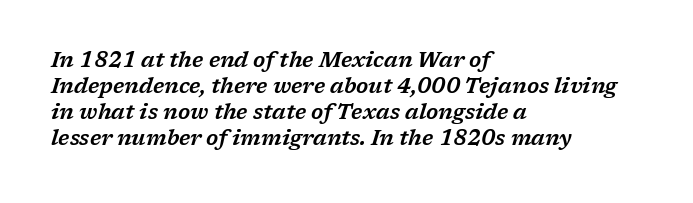
The image shows 21 px text type, italic (leaning right); set left-aligned, line spacing 1.24x, normal letter spacing, not underlined.
